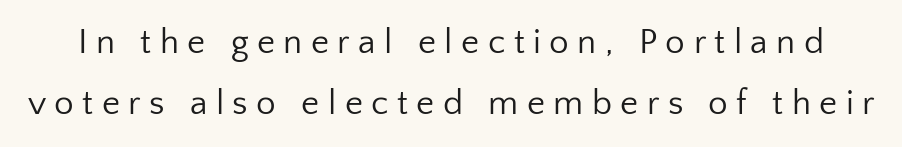
The image shows 35 px regular-weight sans-serif type, upright; set line spacing 1.74x, unusually wide letter spacing (+0.24 em), not underlined; low stroke contrast and a medium x-height.
